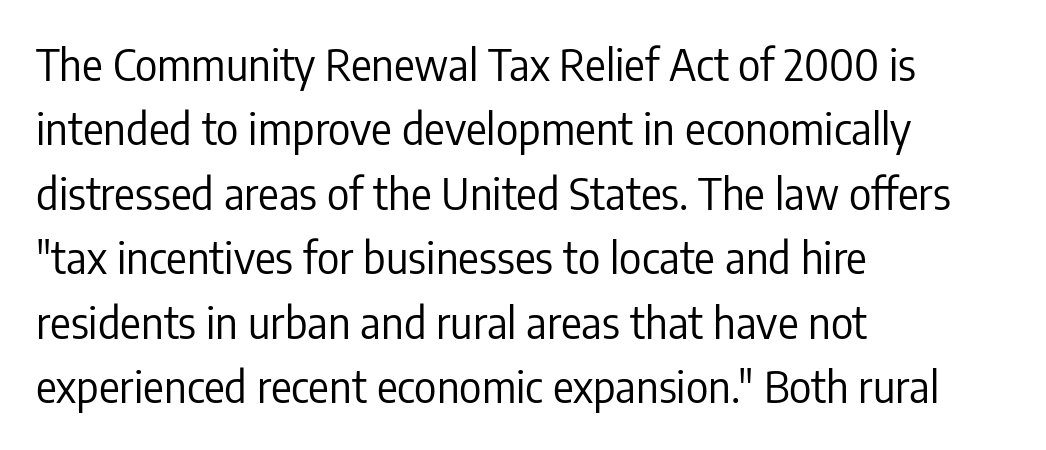
Q: Is the text bold? A: No.
Q: Is the text italic (slanted)? A: No, it is upright.
Q: Is the typeface a serif or a sans-serif typeface? A: Sans-serif.
Q: Is the text underlined? A: No.
Q: How is the paragraph aligned? A: Left-aligned.
Q: Is the spacing between letters normal or unusually wide? A: Normal.
Q: Is the spacing between lines tight, normal or loose? A: Normal.
Q: Width (condensed, normal, or wide)? A: Condensed.
Q: Stroke contrast? A: Low.
Q: x-height? A: Medium.
Q: Monospaced? A: No.
